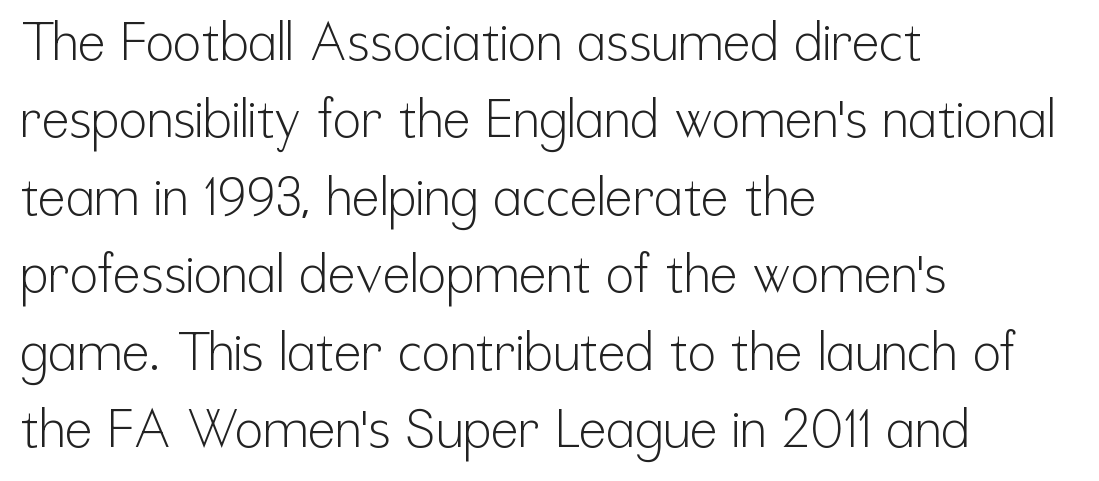
{"serif": "no", "italic": "no", "bold": "no", "weight": "light", "width": "condensed", "stroke_contrast": "low", "x_height": "medium", "monospaced": "no", "underline": "no", "align": "left", "line_spacing": "normal", "line_spacing_ratio": 1.49, "letter_spacing": "normal", "letter_spacing_em": 0.0, "glyph_px": 52}
